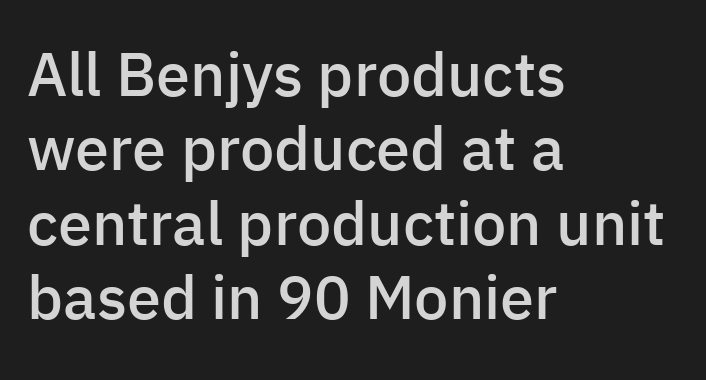
The image shows 61 px semibold sans-serif type, upright; set left-aligned, line spacing 1.22x, normal letter spacing, not underlined; low stroke contrast and a medium x-height.
